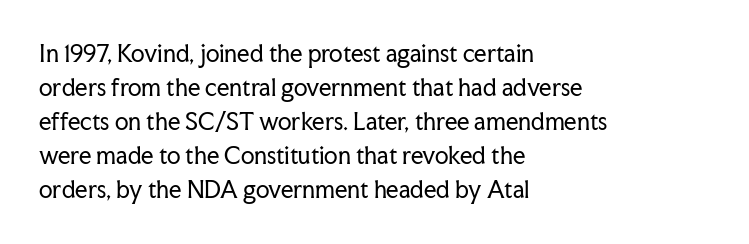
Caption: multi-line text, flush left, ragged right. Rendered with straight, roman letterforms. Beneath every word, the page is bare. Weight: not bold — regular or lighter. Nobody touched the tracking dial on this one. Vertically, the passage feels balanced, rows spaced as you'd expect.
